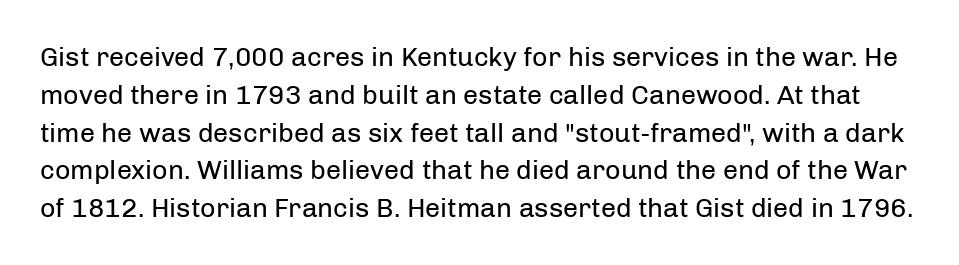
{"italic": "no", "bold": "no", "underline": "no", "line_spacing": "normal", "line_spacing_ratio": 1.4, "letter_spacing": "normal", "letter_spacing_em": 0.0, "glyph_px": 27}
